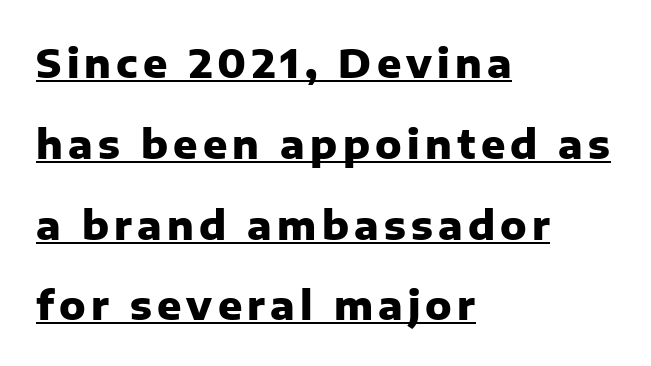
Stroke terminals: plain, sans-serif. The rag falls on the right side of this text block. Quick note: not italic, upright. The designer dialed line spacing up above the default.
